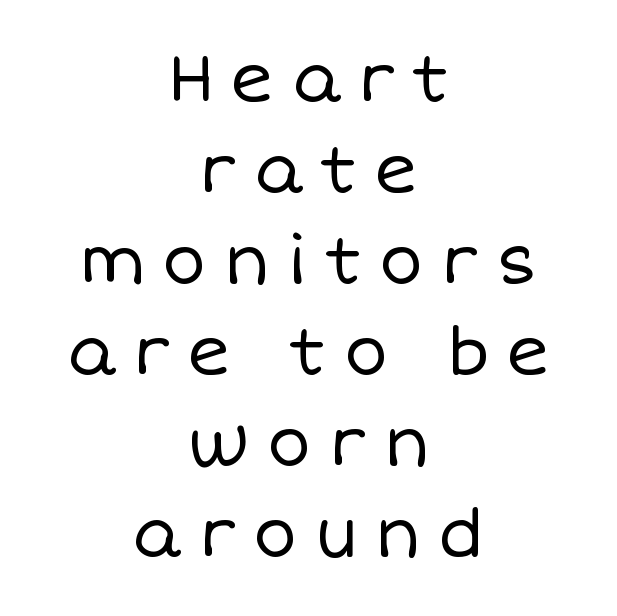
Every character sits straight up, as roman type does. Short note: letters widely spaced. Alignment: centered. Does the leading feel generous? No, just average.
